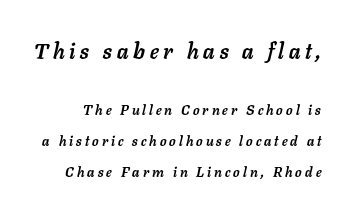
The image shows 22 px bold type, italic (leaning right); set loose line spacing (2.2x), unusually wide letter spacing (+0.22 em), not underlined; the first (top) block is 1.57x larger.
